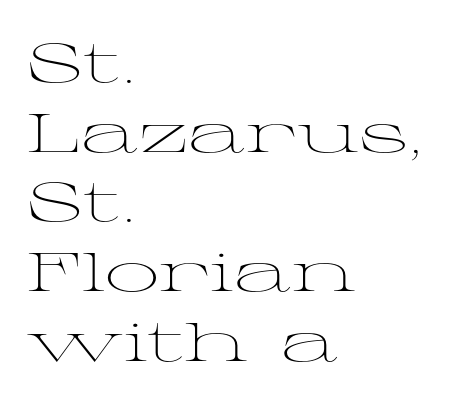
{"serif": "yes", "italic": "no", "bold": "no", "weight": "light", "width": "wide", "stroke_contrast": "medium", "x_height": "medium", "monospaced": "no", "underline": "no", "align": "left", "line_spacing": "normal", "line_spacing_ratio": 1.29, "letter_spacing": "normal", "letter_spacing_em": 0.0, "glyph_px": 54}
